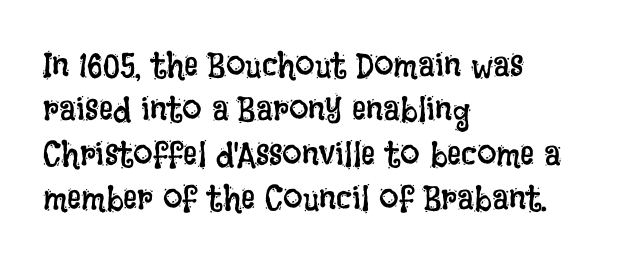
Q: Is the text bold? A: No.
Q: Is the text italic (slanted)? A: No, it is upright.
Q: Is the text underlined? A: No.
Q: How is the paragraph aligned? A: Left-aligned.
Q: Is the spacing between letters normal or unusually wide? A: Normal.
Q: Is the spacing between lines tight, normal or loose? A: Normal.
Q: Width (condensed, normal, or wide)? A: Condensed.
Q: Stroke contrast? A: Low.
Q: x-height? A: Large.
Q: Monospaced? A: No.
